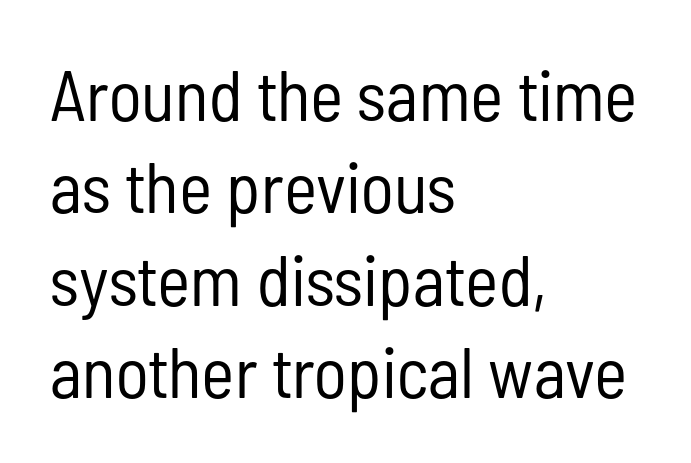
Q: Is the text bold? A: No.
Q: Is the text italic (slanted)? A: No, it is upright.
Q: Is the typeface a serif or a sans-serif typeface? A: Sans-serif.
Q: Is the text underlined? A: No.
Q: How is the paragraph aligned? A: Left-aligned.
Q: Is the spacing between letters normal or unusually wide? A: Normal.
Q: Is the spacing between lines tight, normal or loose? A: Normal.
Q: Width (condensed, normal, or wide)? A: Condensed.
Q: Stroke contrast? A: Low.
Q: x-height? A: Medium.
Q: Monospaced? A: No.
